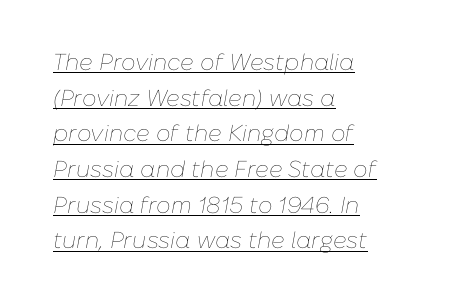
{"italic": "yes", "lean": "right", "slant_degrees": 10, "bold": "no", "underline": "yes", "align": "left", "line_spacing": "normal", "line_spacing_ratio": 1.55, "letter_spacing": "normal", "letter_spacing_em": 0.0, "glyph_px": 23}
